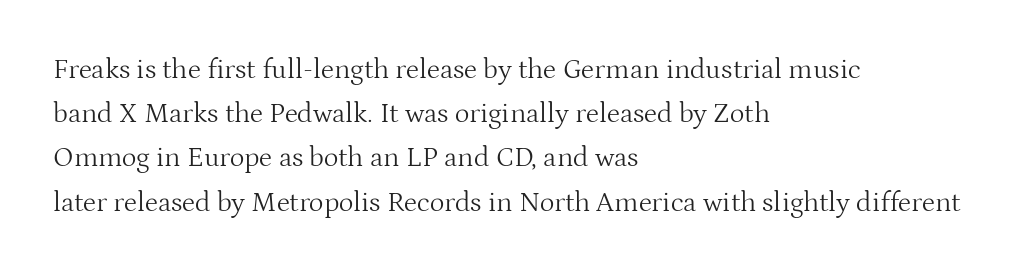
The image shows 28 px light serif type, upright; set left-aligned, normal line spacing (1.58x), normal letter spacing, not underlined; medium stroke contrast and a medium x-height.
